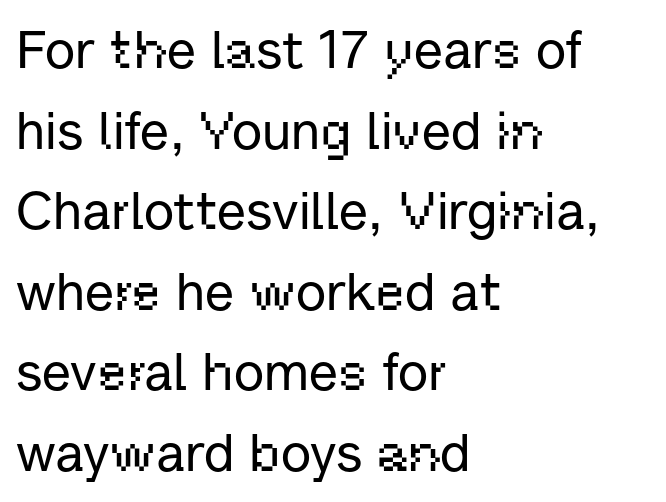
{"serif": "no", "italic": "no", "width": "normal", "stroke_contrast": "low", "x_height": "medium", "monospaced": "no", "underline": "no", "align": "left", "line_spacing": "normal", "line_spacing_ratio": 1.52, "letter_spacing": "normal", "letter_spacing_em": 0.0, "glyph_px": 53}
